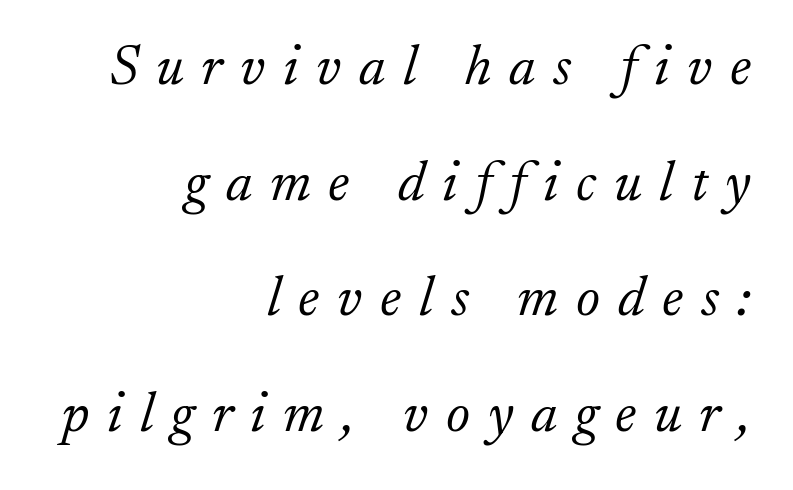
{"serif": "yes", "italic": "yes", "lean": "right", "slant_degrees": 17, "bold": "no", "weight": "light", "width": "normal", "stroke_contrast": "low", "x_height": "small", "monospaced": "no", "underline": "no", "align": "right", "line_spacing": "loose", "line_spacing_ratio": 2.03, "letter_spacing": "wide", "letter_spacing_em": 0.31, "glyph_px": 57}
